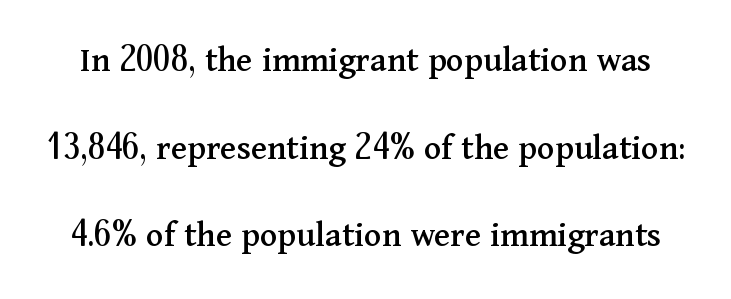
The image shows 37 px serif type, upright; set loose line spacing (2.37x), normal letter spacing, not underlined; medium stroke contrast and a medium x-height.
